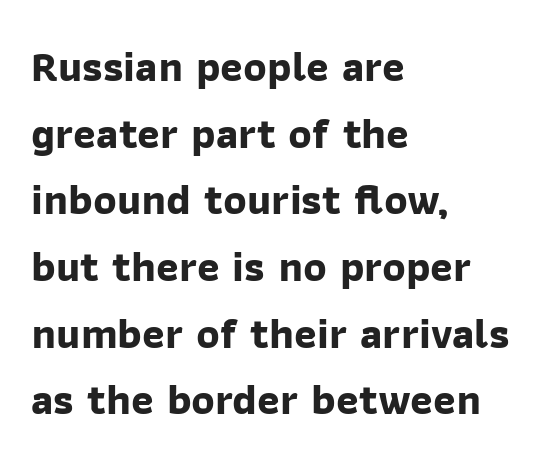
Glyph-to-glyph distance matches everyday printed text. How heavy is the stroke? Heavy — this is a bold. This block has exactly the height ordinary leading produces. The paragraph has a hard left edge and a soft right edge.
